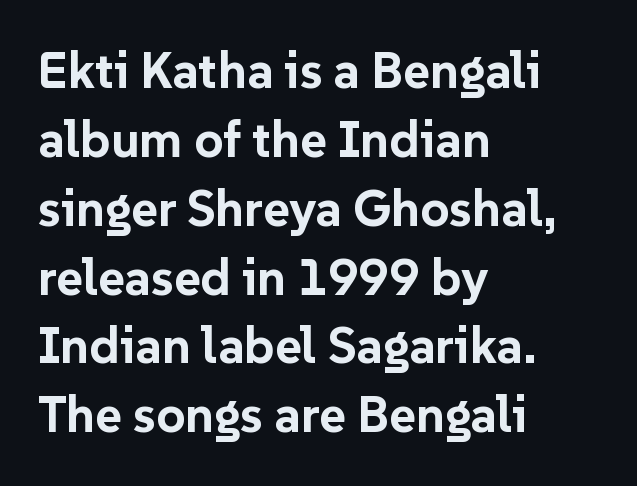
{"serif": "no", "italic": "no", "bold": "yes", "weight": "bold", "width": "normal", "stroke_contrast": "low", "x_height": "medium", "monospaced": "no", "underline": "no", "align": "left", "line_spacing": "normal", "line_spacing_ratio": 1.35, "letter_spacing": "normal", "letter_spacing_em": 0.0, "glyph_px": 51}
